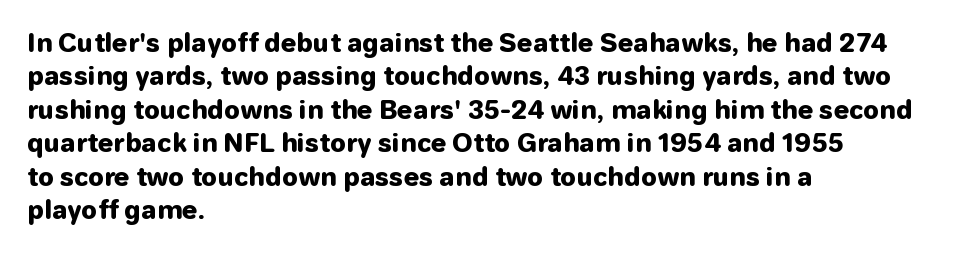
{"italic": "no", "bold": "yes", "underline": "no", "align": "left", "line_spacing": "normal", "line_spacing_ratio": 1.34, "letter_spacing": "normal", "letter_spacing_em": 0.0, "glyph_px": 25}
